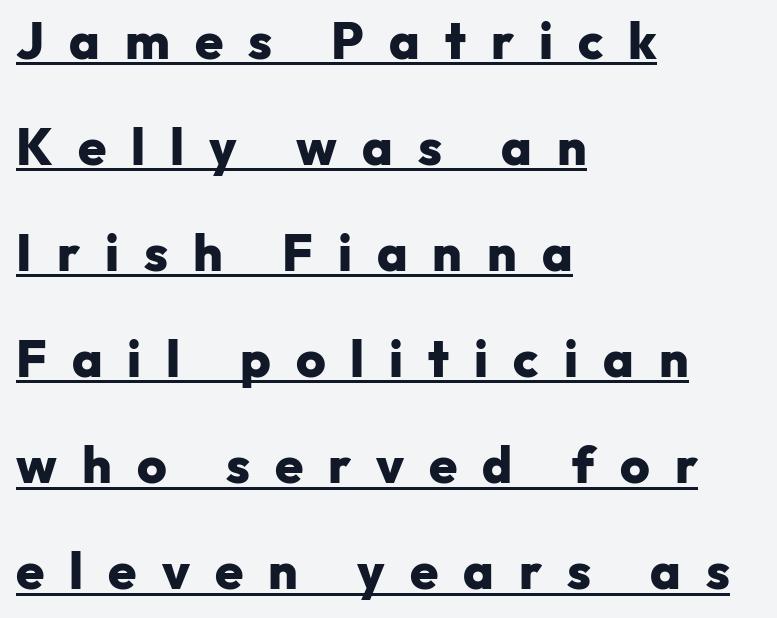
{"serif": "no", "italic": "no", "bold": "yes", "weight": "heavy", "width": "normal", "stroke_contrast": "low", "x_height": "medium", "monospaced": "no", "underline": "yes", "align": "left", "line_spacing": "loose", "line_spacing_ratio": 2.08, "letter_spacing": "wide", "letter_spacing_em": 0.49, "glyph_px": 51}
